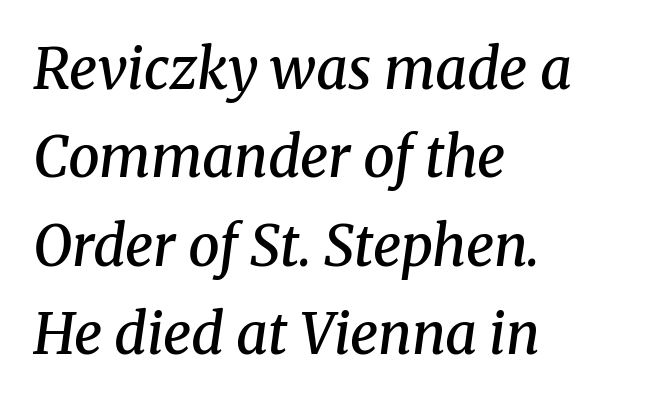
The image shows 56 px semibold serif type, italic (leaning right); set left-aligned, normal line spacing (1.58x), normal letter spacing, not underlined; medium stroke contrast and a medium x-height.
